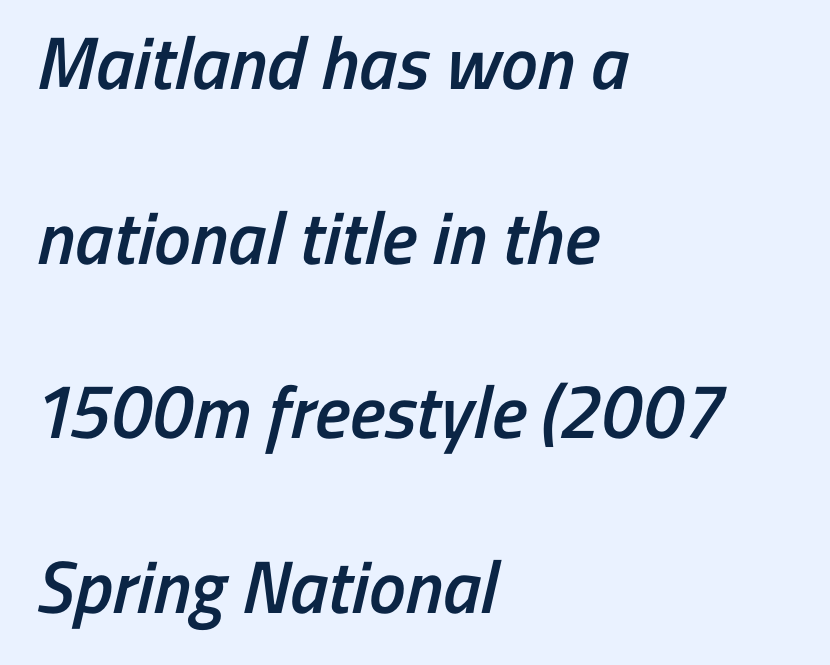
Q: Is the text bold? A: Semi-bold.
Q: Is the typeface a serif or a sans-serif typeface? A: Sans-serif.
Q: Is the text underlined? A: No.
Q: How is the paragraph aligned? A: Left-aligned.
Q: Is the spacing between letters normal or unusually wide? A: Normal.
Q: Is the spacing between lines tight, normal or loose? A: Loose.
Q: Width (condensed, normal, or wide)? A: Condensed.
Q: Stroke contrast? A: Low.
Q: x-height? A: Medium.
Q: Monospaced? A: No.
